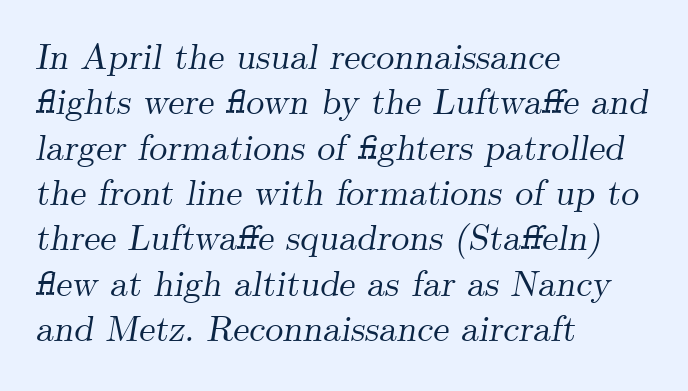
{"serif": "yes", "italic": "yes", "lean": "right", "slant_degrees": 9, "width": "normal", "stroke_contrast": "medium", "x_height": "small", "monospaced": "no", "underline": "no", "align": "left", "line_spacing": "normal", "line_spacing_ratio": 1.26, "letter_spacing": "normal", "letter_spacing_em": 0.0, "glyph_px": 36}
